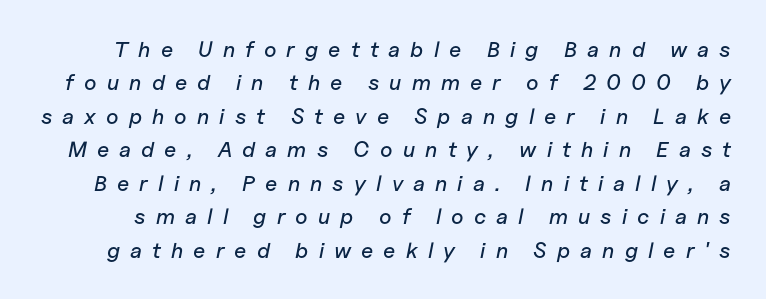
The image shows 22 px text type, italic (leaning right); set normal line spacing (1.52x), unusually wide letter spacing (+0.46 em), not underlined.
